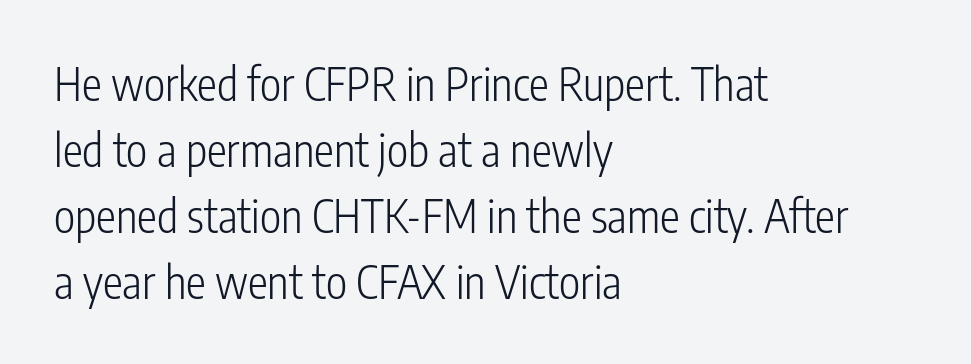
Inter-character spacing is left at the font's built-in metrics. The lines in this sample share a left origin and differ only in where they stop. Do the characters align in a grid? No, the font is proportional. On a weight scale, this lands at 450 or below. Regular leading. Rule under the text: the space is simply empty.
